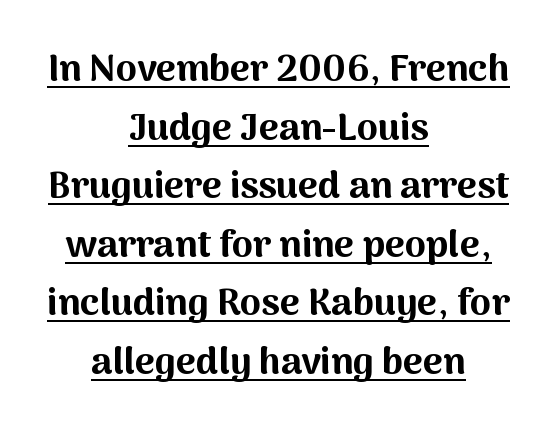
{"serif": "no", "italic": "no", "bold": "yes", "weight": "bold", "width": "normal", "stroke_contrast": "medium", "x_height": "medium", "monospaced": "no", "underline": "yes", "align": "center", "line_spacing": "normal", "line_spacing_ratio": 1.54, "letter_spacing": "normal", "letter_spacing_em": 0.0, "glyph_px": 38}
